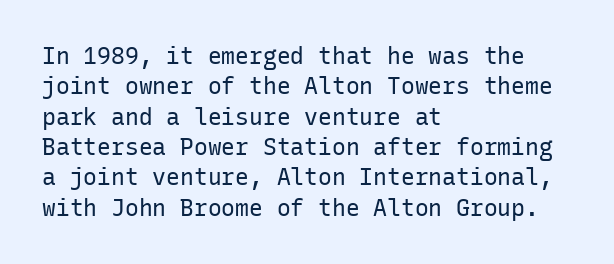
The space directly below the letters is spotless. Caption: standard tracking, unaltered. Vertically, the passage feels balanced, rows spaced as you'd expect. Does the lettering tilt? It doesn't — this is upright.
